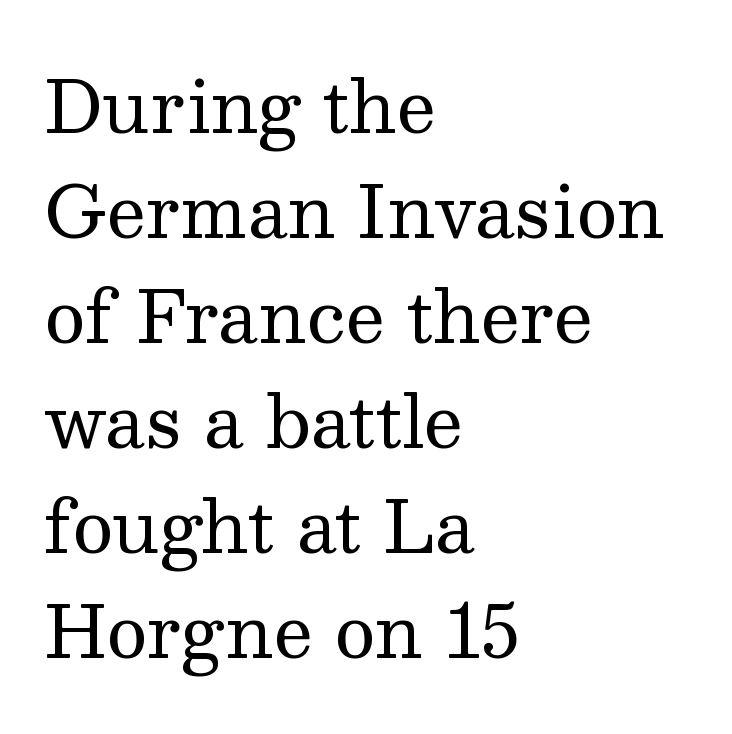
Notice how the stems are strictly vertical — no italics here. Stroke mass is kept to a normal reading level or below. Which margin do the lines hug? The left one — the right edge is uneven. The text was rendered using a seriffed face with decorative stroke endings. Looks like regular typesetting: each glyph gets only the width it needs. Here the glyphs are tracked normally, forming tight word shapes.
